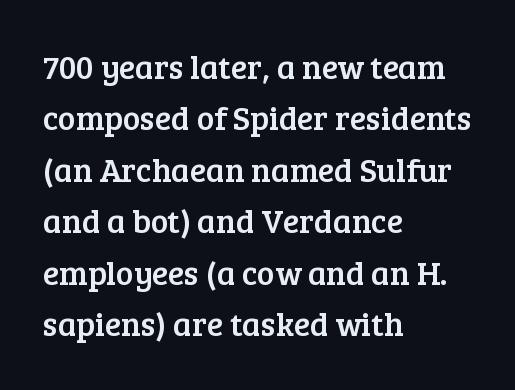
The words here are not underlined. The glyphs in this specimen are seriffed. This sample has the flowing, uneven cadence of proportional lettering. Reading down the block, your eye returns to a fixed left position each line.
